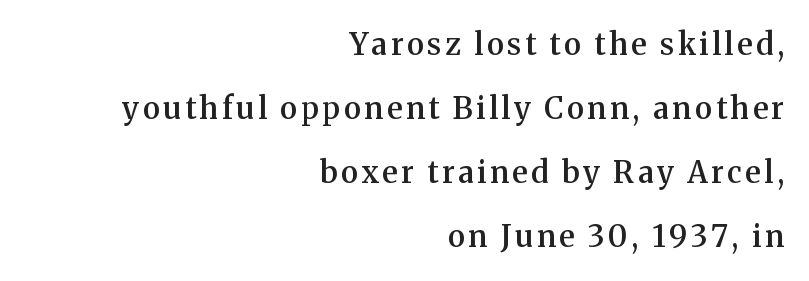
The lettering holds an erect, upright posture throughout. Are there feet on the stems? There are — it's a serif. Each row of text sits above clean, open space. This rendering uses right alignment, leaving the left contour irregular. What's the leading like? Stretched, with rows far apart.
